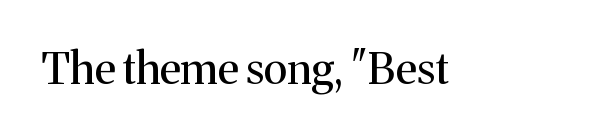
Vertical strokes here are truly vertical. The string is rendered with underlining switched off. Do the characters align in a grid? No, the font is proportional. Look at the bottom of the vertical strokes: they flare into serifs here. The weight would be labelled regular, book, light, or lighter still. Observe the ordinary spacing: letters are neighbours, not strangers.
